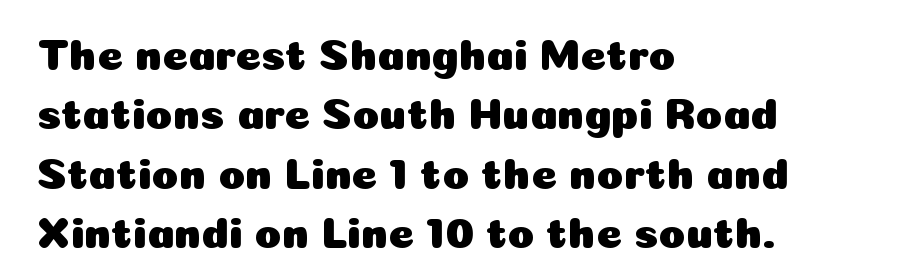
{"serif": "no", "italic": "no", "width": "normal", "stroke_contrast": "low", "x_height": "medium", "monospaced": "no", "underline": "no", "align": "left", "line_spacing": "normal", "line_spacing_ratio": 1.35, "letter_spacing": "normal", "letter_spacing_em": 0.0, "glyph_px": 44}
